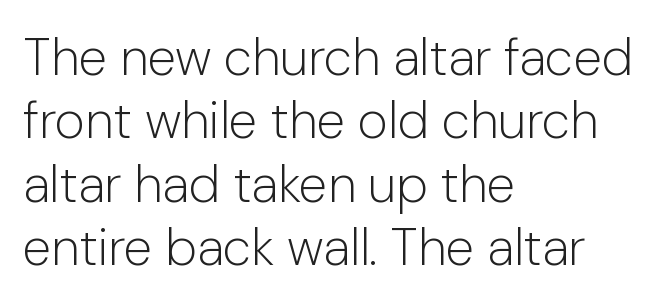
Is this a fixed-width face? No — the glyphs have proportional, varying widths. When letters stand straight like this, we call the style roman or upright. The face used here is rendered with its standard letterfit. The area under the type is left untouched. The characters display no serif detailing; their extremities are plain. Stem width sits at or under what a default text font uses.
